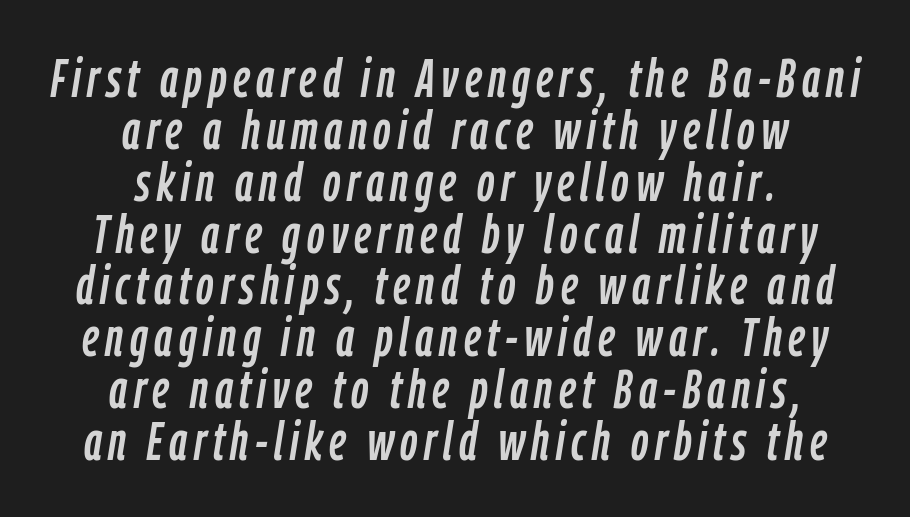
{"italic": "yes", "lean": "right", "slant_degrees": 9, "width": "condensed", "stroke_contrast": "low", "x_height": "medium", "monospaced": "no", "underline": "no", "align": "center", "line_spacing": "tight", "line_spacing_ratio": 0.96, "glyph_px": 54}
